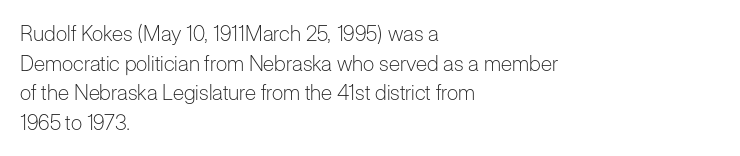
{"italic": "no", "bold": "no", "underline": "no", "align": "left", "line_spacing": "normal", "line_spacing_ratio": 1.41, "letter_spacing": "normal", "letter_spacing_em": 0.0, "glyph_px": 21}
